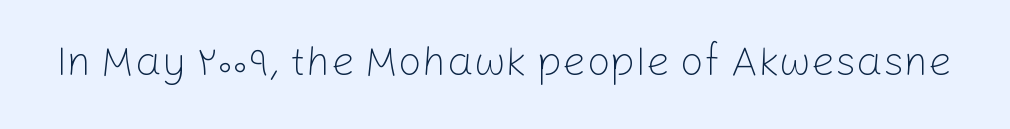
Descender tails drop into unmarked territory. The typeface chosen for these lines omits serifs. This is not heavy type; no bold has been used. Observe the ordinary spacing: letters are neighbours, not strangers. Tall strokes in this sample are plumb rather than angled.
